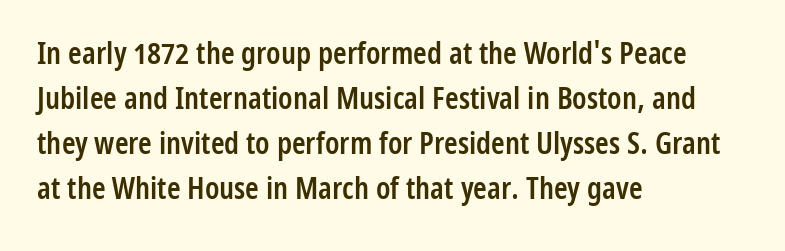
The image shows 31 px semibold, condensed sans-serif type, upright; set left-aligned, normal line spacing (1.45x), normal letter spacing, not underlined; low stroke contrast and a medium x-height.
